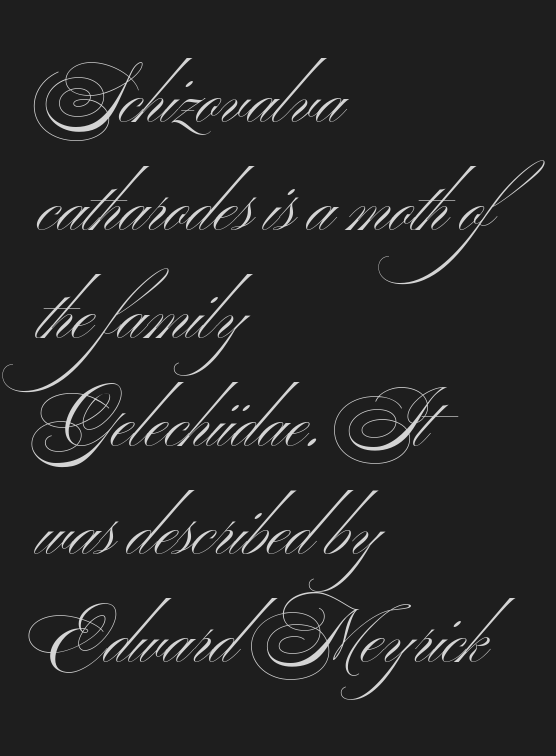
The image shows 71 px light, wide sans-serif type; set left-aligned, normal line spacing (1.52x), normal letter spacing, not underlined; medium stroke contrast and a small x-height.
